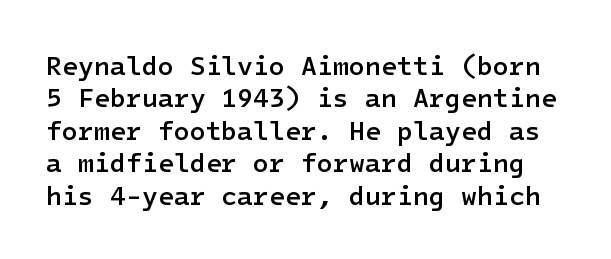
{"italic": "no", "bold": "semi", "underline": "no", "line_spacing": "normal", "line_spacing_ratio": 1.25, "letter_spacing": "normal", "letter_spacing_em": 0.0, "glyph_px": 26}
